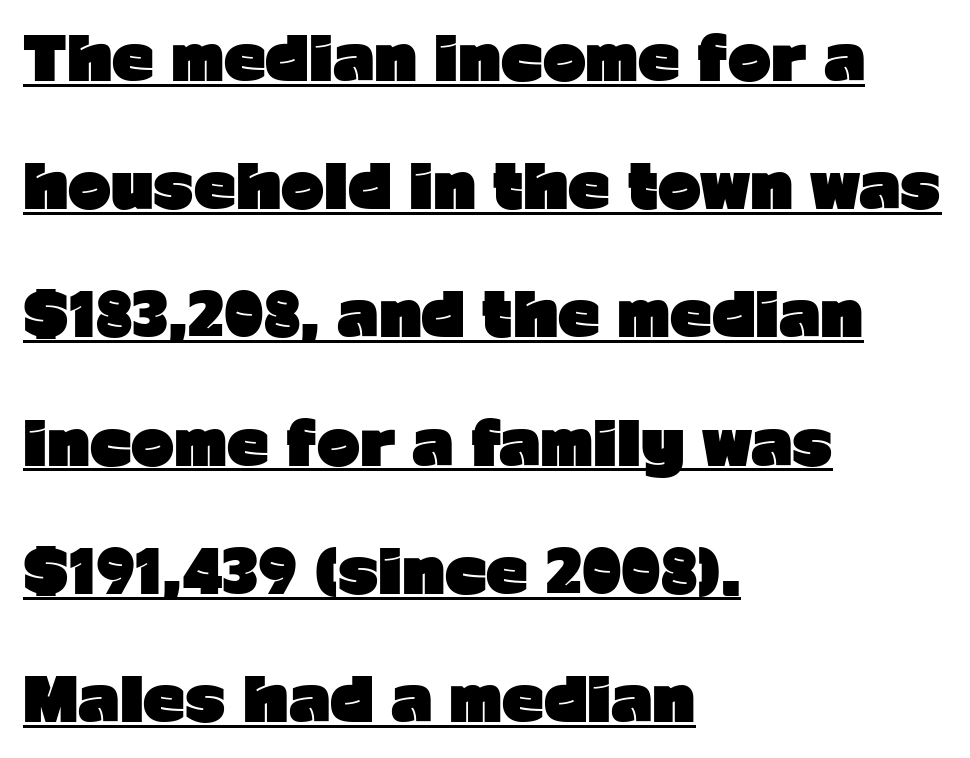
The image shows 58 px heavy sans-serif type, upright; set left-aligned, loose line spacing (2.21x), normal letter spacing, underlined; low stroke contrast and a medium x-height.
